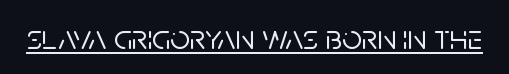
The image shows 35 px sans-serif type, upright; set normal letter spacing, underlined; low stroke contrast and a large x-height.
